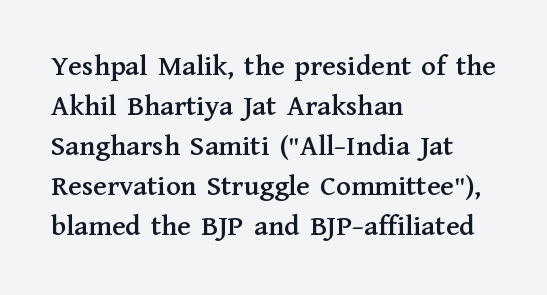
The image shows 30 px serif type, upright; set left-aligned, normal line spacing (1.33x), normal letter spacing, not underlined; medium stroke contrast and a medium x-height.
